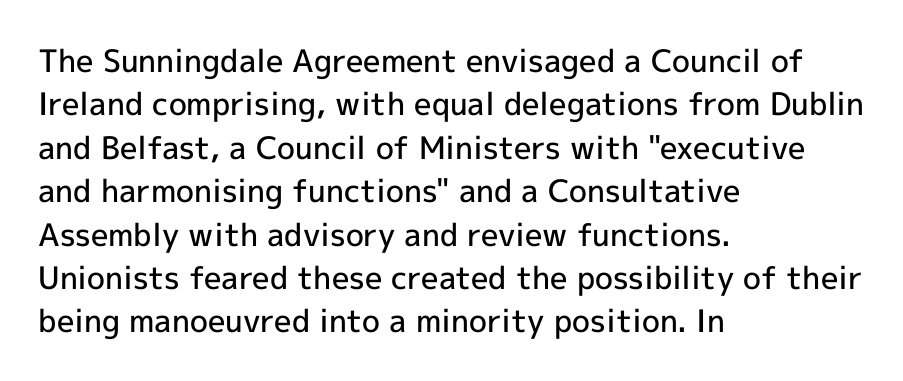
Q: Is the text bold? A: Semi-bold.
Q: Is the text italic (slanted)? A: No, it is upright.
Q: Is the typeface a serif or a sans-serif typeface? A: Sans-serif.
Q: Is the text underlined? A: No.
Q: How is the paragraph aligned? A: Left-aligned.
Q: Is the spacing between letters normal or unusually wide? A: Normal.
Q: Is the spacing between lines tight, normal or loose? A: Normal.
Q: Width (condensed, normal, or wide)? A: Normal.
Q: x-height? A: Medium.
Q: Monospaced? A: No.
